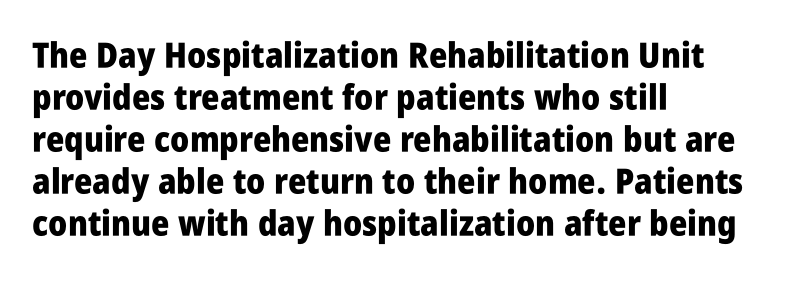
The image shows 35 px heavy, condensed sans-serif type, upright; set left-aligned, line spacing 1.2x, normal letter spacing, not underlined; low stroke contrast and a large x-height.
